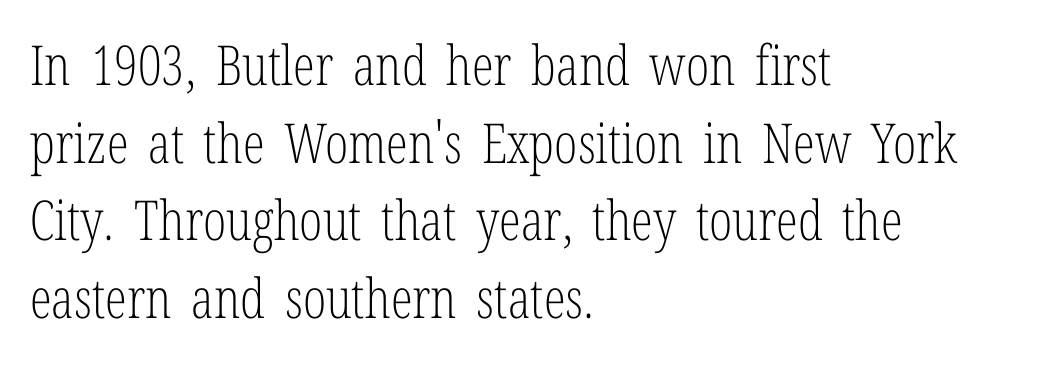
Left-aligned paragraph, ragged on the right. A bare baseline throughout the passage. Between one letter and the next there's only the usual sliver of space. Serif or sans? Serif — the stroke terminals have little feet.
